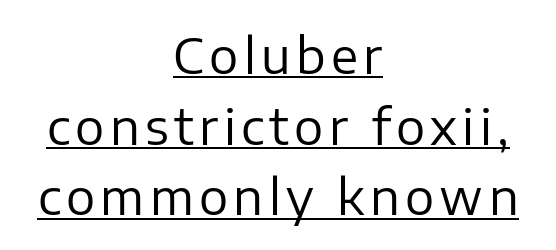
These characters rest on top of a visible drawn line. Short and long lines alike share a common midpoint. Serif or sans? Sans — the stroke terminals are bare. When letters stand straight like this, we call the style roman or upright. Leading matches the norm, producing a regular column. A typesetter would call this proportional, since set widths differ per character.
